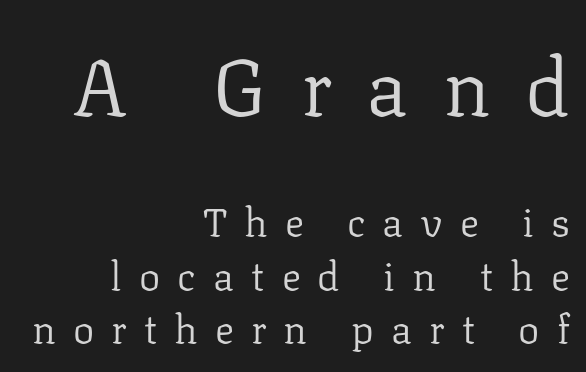
The image shows 80 px regular-weight serif type, upright; set right-aligned, normal line spacing (1.33x), unusually wide letter spacing (+0.43 em), not underlined; the first (top) block is 2.0x larger; low stroke contrast and a medium x-height.
